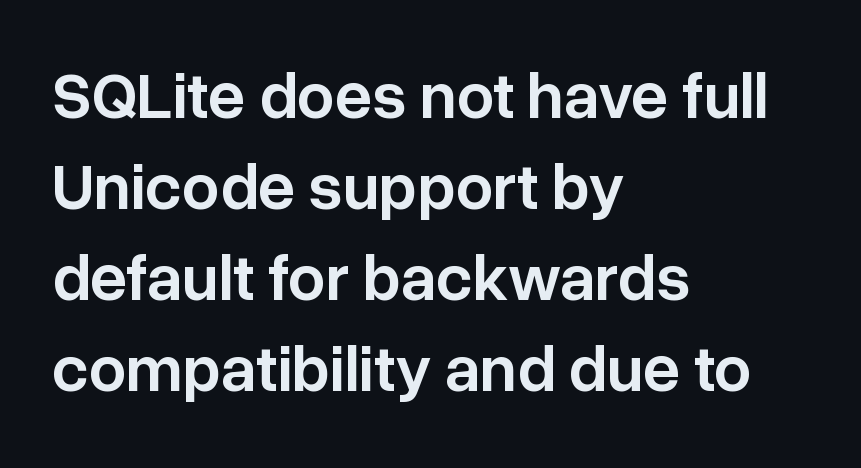
The image shows 66 px semibold sans-serif type, upright; set left-aligned, normal line spacing (1.38x), normal letter spacing, not underlined; low stroke contrast and a medium x-height.
